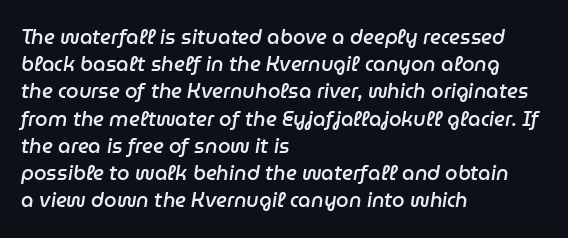
Horizontal alignment here is leftward, the default for most running prose. Underline: absent. The letters are slanted; this is an italic face. Is the letter spacing exaggerated? No — it looks like the ordinary default. I'd describe the lettering as semibold — firm but not a full bold. The rendering uses a moderate line-height, typical for paragraphs.
